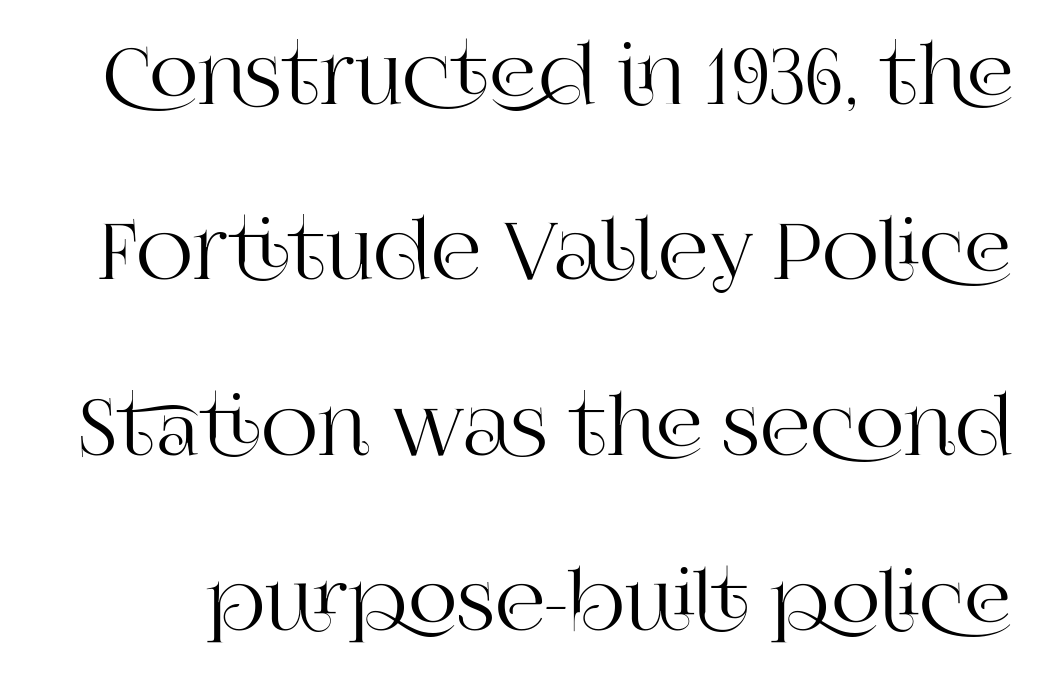
Q: Is the text italic (slanted)? A: No, it is upright.
Q: Is the typeface a serif or a sans-serif typeface? A: Serif.
Q: Is the text underlined? A: No.
Q: Is the spacing between letters normal or unusually wide? A: Normal.
Q: Is the spacing between lines tight, normal or loose? A: Loose.
Q: Width (condensed, normal, or wide)? A: Normal.
Q: Stroke contrast? A: High.
Q: x-height? A: Large.
Q: Monospaced? A: No.
